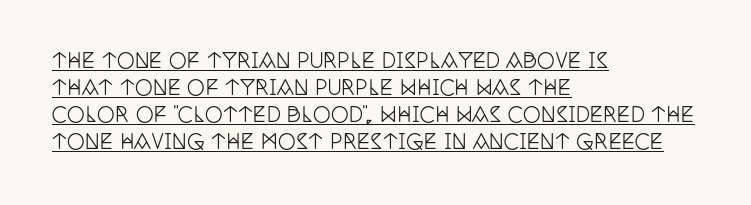
The image shows 20 px text type, upright; set left-aligned, normal line spacing (1.35x), normal letter spacing, underlined.
